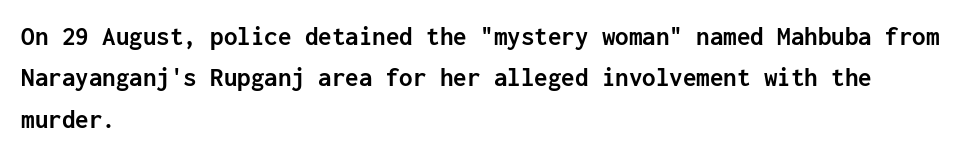
{"italic": "no", "bold": "yes", "underline": "no", "align": "left", "line_spacing": "normal", "line_spacing_ratio": 1.53, "letter_spacing": "normal", "letter_spacing_em": 0.0, "glyph_px": 27}
